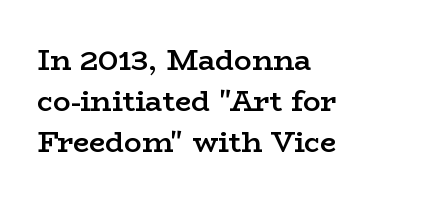
The space between consecutive lines is moderate. Bare-footed words on every line. When letters stand straight like this, we call the style roman or upright. Is this a sans? No — the strokes have serifs.
